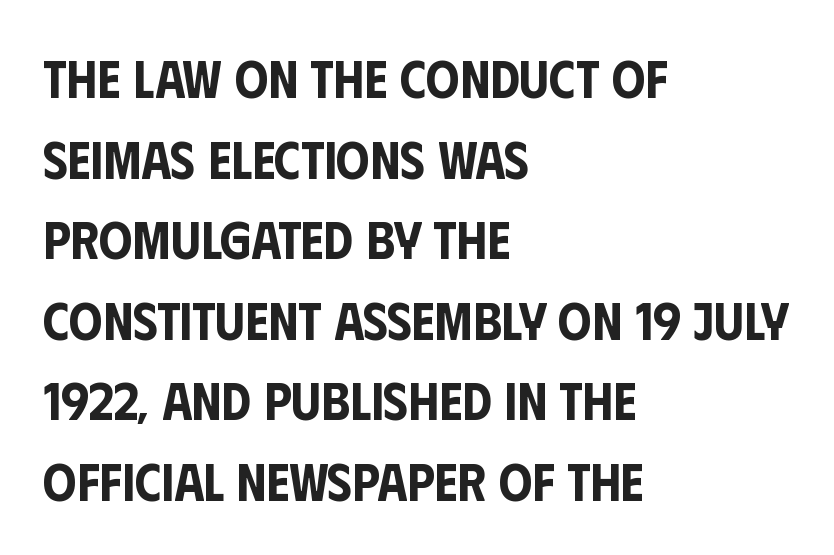
The image shows 53 px condensed sans-serif type, upright; set left-aligned, normal line spacing (1.52x), normal letter spacing, not underlined; low stroke contrast and a large x-height.
